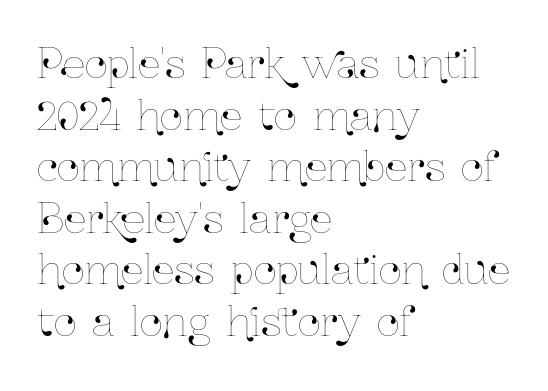
Q: Is the text italic (slanted)? A: No, it is upright.
Q: Is the text underlined? A: No.
Q: How is the paragraph aligned? A: Left-aligned.
Q: Is the spacing between letters normal or unusually wide? A: Normal.
Q: Is the spacing between lines tight, normal or loose? A: Normal.
Q: Width (condensed, normal, or wide)? A: Condensed.
Q: Stroke contrast? A: Low.
Q: x-height? A: Medium.
Q: Monospaced? A: No.
